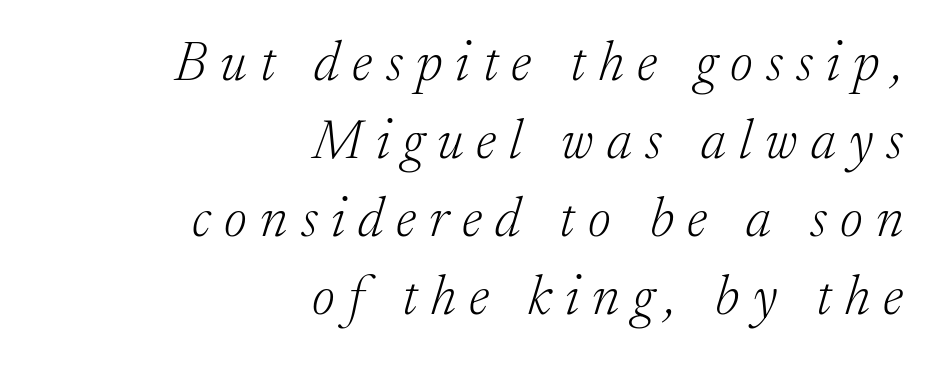
Q: Is the text bold? A: No.
Q: Is the text italic (slanted)? A: Yes, it leans right by about 17 degrees.
Q: Is the typeface a serif or a sans-serif typeface? A: Serif.
Q: Is the text underlined? A: No.
Q: How is the paragraph aligned? A: Right-aligned.
Q: Is the spacing between letters normal or unusually wide? A: Unusually wide.
Q: Is the spacing between lines tight, normal or loose? A: Normal.
Q: Width (condensed, normal, or wide)? A: Normal.
Q: Stroke contrast? A: Low.
Q: x-height? A: Medium.
Q: Monospaced? A: No.
